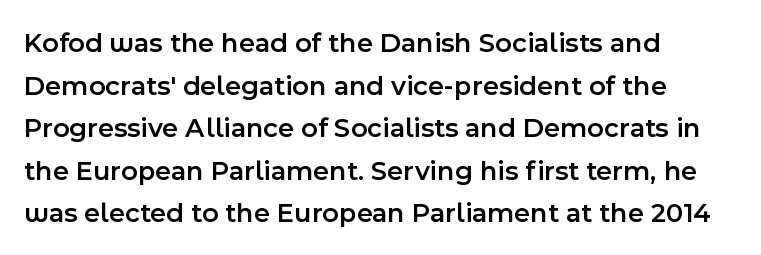
These words are printed semibold, heavier than regular yet not bold. The letters carry no serifs — their stems end cleanly without finishing strokes. The rendering uses a moderate line-height, typical for paragraphs. The string is rendered with underlining switched off. The setting favours the left margin, as ordinary paragraphs usually do. Proportional: the letters do not fall into vertical columns.
